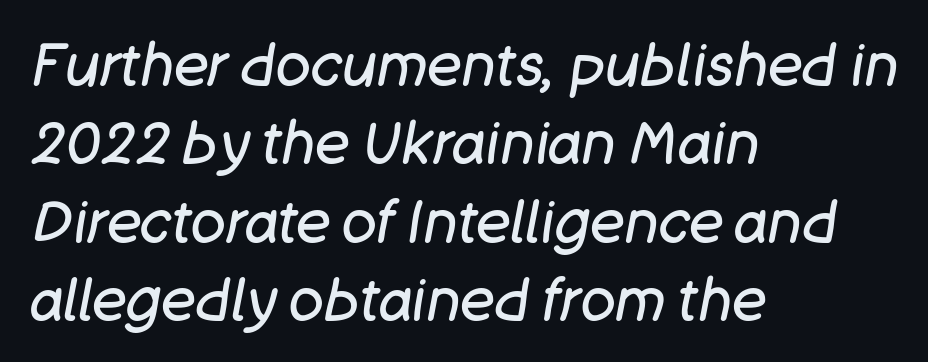
{"italic": "yes", "lean": "right", "slant_degrees": 11, "bold": "no", "weight": "regular", "width": "normal", "stroke_contrast": "low", "x_height": "large", "monospaced": "no", "underline": "no", "align": "left", "line_spacing": "normal", "line_spacing_ratio": 1.35, "letter_spacing": "normal", "letter_spacing_em": 0.0, "glyph_px": 58}
